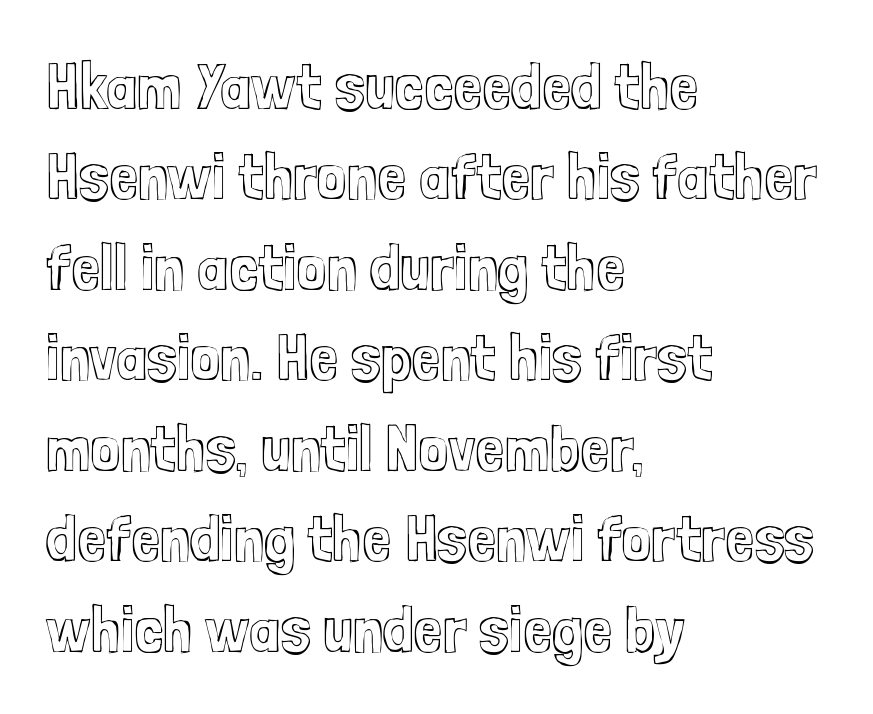
Q: Is the text italic (slanted)? A: No, it is upright.
Q: Is the text underlined? A: No.
Q: How is the paragraph aligned? A: Left-aligned.
Q: Is the spacing between letters normal or unusually wide? A: Normal.
Q: Is the spacing between lines tight, normal or loose? A: Normal.
Q: Width (condensed, normal, or wide)? A: Condensed.
Q: x-height? A: Medium.
Q: Monospaced? A: No.
